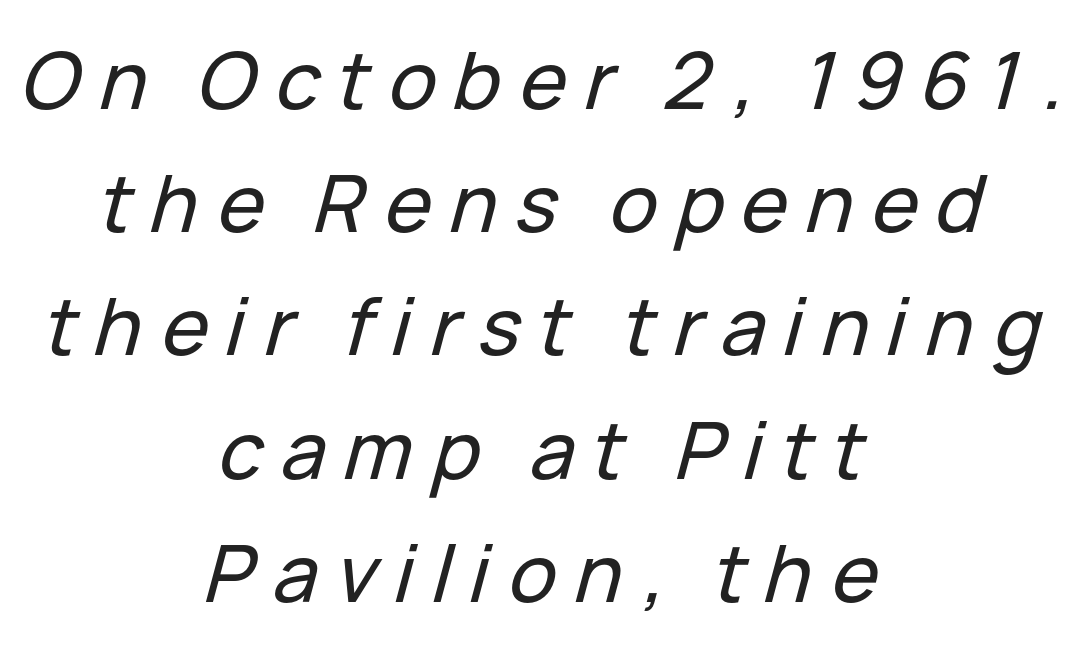
{"italic": "yes", "lean": "right", "slant_degrees": 15, "width": "normal", "stroke_contrast": "low", "x_height": "medium", "monospaced": "no", "underline": "no", "align": "center", "line_spacing": "normal", "line_spacing_ratio": 1.56, "letter_spacing": "wide", "letter_spacing_em": 0.23, "glyph_px": 79}
